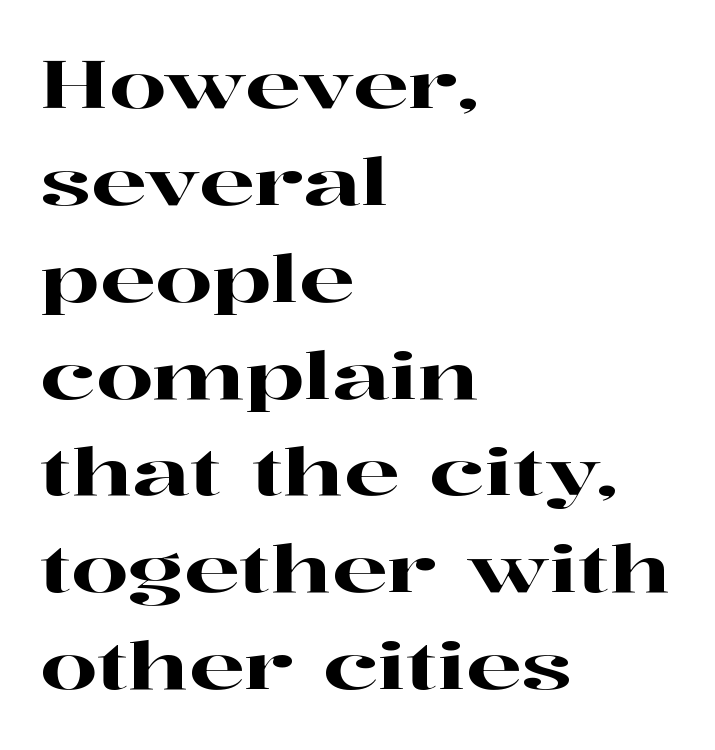
{"serif": "yes", "italic": "no", "width": "wide", "stroke_contrast": "high", "x_height": "medium", "monospaced": "no", "underline": "no", "align": "left", "line_spacing": "normal", "line_spacing_ratio": 1.49, "letter_spacing": "normal", "letter_spacing_em": 0.0, "glyph_px": 65}
